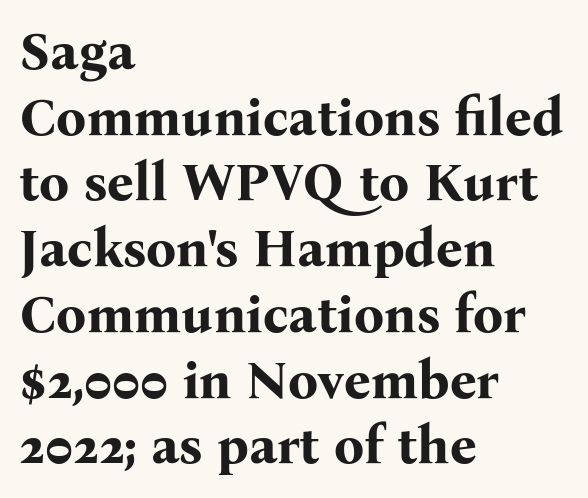
You'd pick this weight for a headline — it's a proper bold. Looks like regular typesetting: each glyph gets only the width it needs. The text was rendered using a seriffed face with decorative stroke endings. If you drew a line through each stem, it would be perfectly vertical. Horizontal alignment here is leftward, the default for most running prose.
